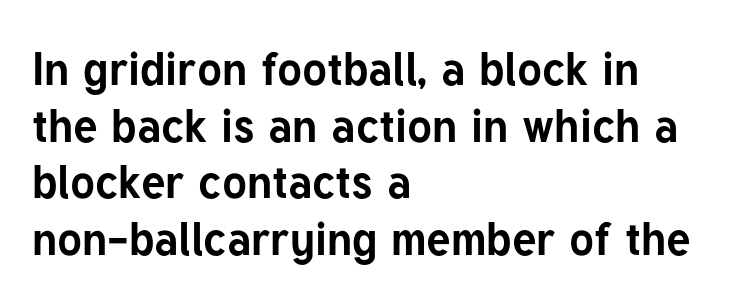
Are there feet on the stems? There aren't — it's a sans. Heft: maximum for text — a bold. The gap between lines stays unmarked. Every character sits straight up, as roman type does. Left-aligned paragraph, ragged on the right.
